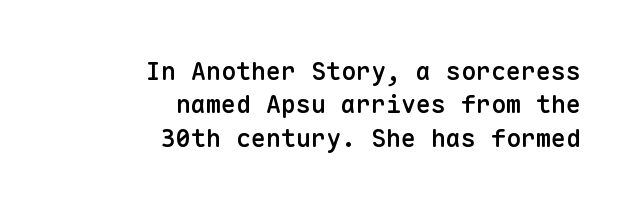
In terms of leading, this rendering sits right in the middle. Casual observation: everything's shoved over to the right. Descenders hang freely into open space. Characters remain perfectly vertical along every line.
